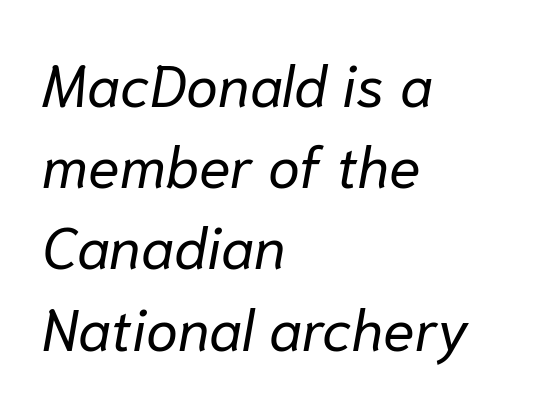
Q: Is the text bold? A: No.
Q: Is the text italic (slanted)? A: Yes, it leans right by about 10 degrees.
Q: Is the text underlined? A: No.
Q: How is the paragraph aligned? A: Left-aligned.
Q: Is the spacing between letters normal or unusually wide? A: Normal.
Q: Is the spacing between lines tight, normal or loose? A: Normal.
Q: Width (condensed, normal, or wide)? A: Normal.
Q: Stroke contrast? A: Low.
Q: x-height? A: Medium.
Q: Monospaced? A: No.
